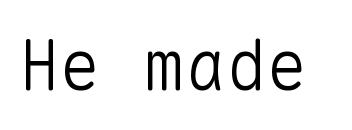
The image shows 69 px light sans-serif type, upright, monospaced; set normal letter spacing, not underlined; low stroke contrast and a medium x-height.
